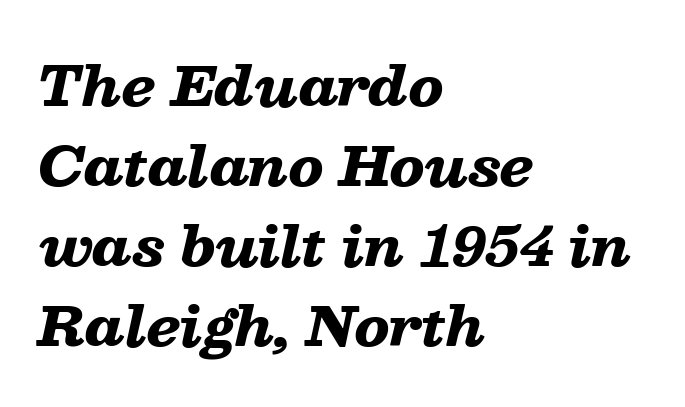
{"italic": "yes", "lean": "right", "slant_degrees": 13, "bold": "yes", "weight": "heavy", "width": "wide", "stroke_contrast": "low", "x_height": "medium", "monospaced": "no", "underline": "no", "align": "left", "line_spacing": "normal", "line_spacing_ratio": 1.48, "letter_spacing": "normal", "letter_spacing_em": 0.0, "glyph_px": 54}
